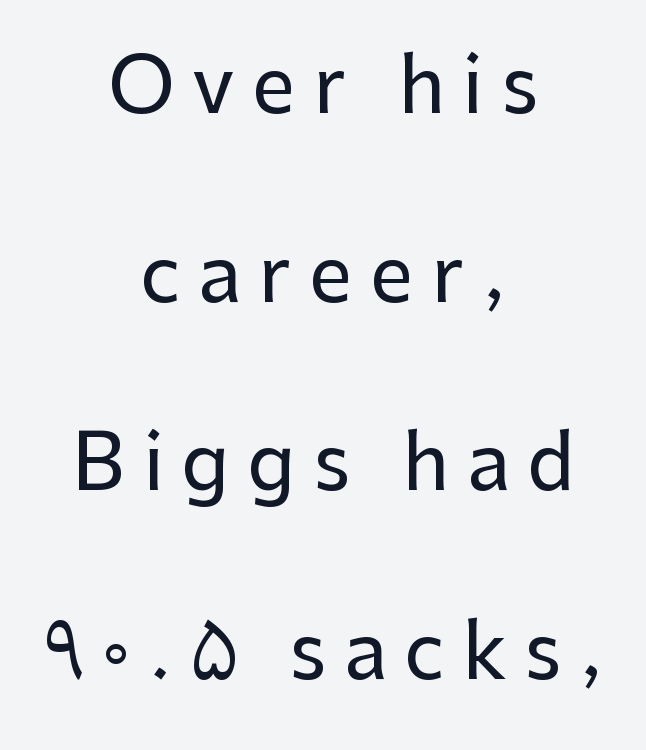
A student would call this center alignment; a typographer would say set centered. When letters stand straight like this, we call the style roman or upright. The block of text is sparse from top to bottom, with ample space between rows. This is sans-serif lettering, the kind often seen on screens and signage.
